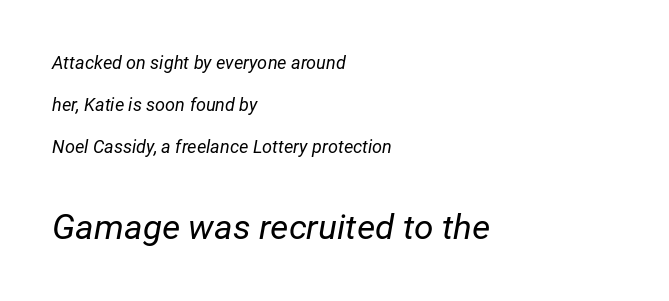
The image shows 35 px regular-weight type, italic (leaning right); set left-aligned, loose line spacing (2.34x), normal letter spacing, not underlined; the second (bottom) block is 1.94x larger; low stroke contrast and a medium x-height.
